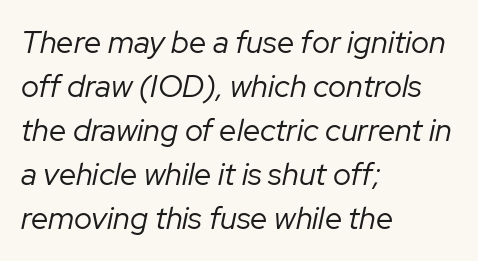
{"italic": "yes", "lean": "right", "slant_degrees": 12, "bold": "no", "weight": "regular", "width": "normal", "stroke_contrast": "low", "x_height": "medium", "monospaced": "no", "underline": "no", "align": "left", "line_spacing": "normal", "line_spacing_ratio": 1.42, "letter_spacing": "normal", "letter_spacing_em": 0.0, "glyph_px": 31}
